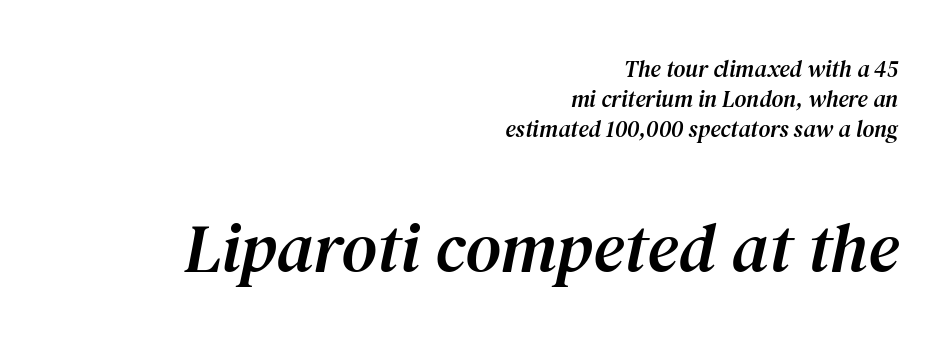
{"serif": "yes", "italic": "yes", "lean": "right", "slant_degrees": 12, "width": "normal", "stroke_contrast": "medium", "x_height": "medium", "monospaced": "no", "underline": "no", "align": "right", "line_spacing": "normal", "line_spacing_ratio": 1.31, "letter_spacing": "normal", "letter_spacing_em": 0.0, "larger_block": "second", "size_ratio": 3.0, "glyph_px": 69}
